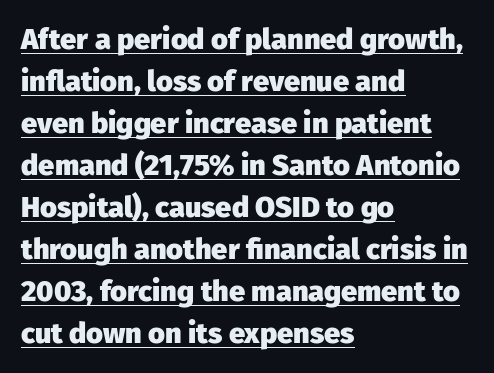
Q: Is the text bold? A: Yes.
Q: Is the text italic (slanted)? A: No, it is upright.
Q: Is the typeface a serif or a sans-serif typeface? A: Sans-serif.
Q: Is the text underlined? A: Yes.
Q: How is the paragraph aligned? A: Left-aligned.
Q: Is the spacing between letters normal or unusually wide? A: Normal.
Q: Is the spacing between lines tight, normal or loose? A: Normal.
Q: Width (condensed, normal, or wide)? A: Normal.
Q: Stroke contrast? A: Low.
Q: x-height? A: Medium.
Q: Monospaced? A: No.
